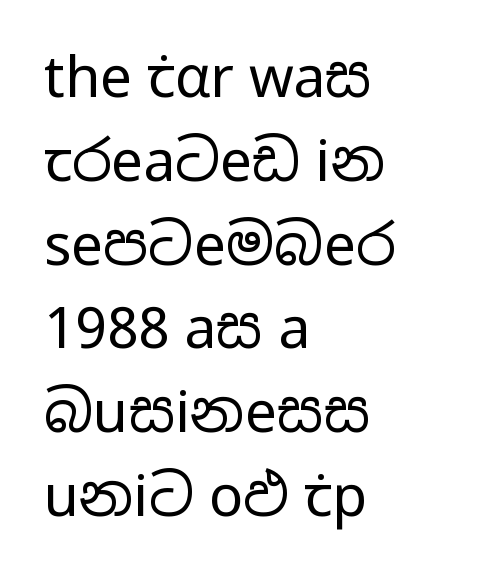
The image shows 57 px regular-weight, wide sans-serif type, upright; set left-aligned, normal line spacing (1.47x), normal letter spacing, not underlined; low stroke contrast and a medium x-height.
